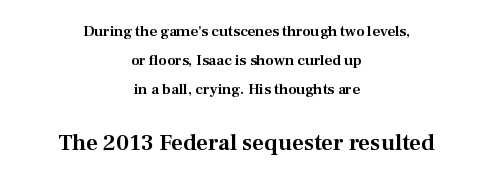
Q: Is the text italic (slanted)? A: No, it is upright.
Q: Is the text underlined? A: No.
Q: How is the paragraph aligned? A: Centered.
Q: Is the spacing between letters normal or unusually wide? A: Normal.
Q: Is the spacing between lines tight, normal or loose? A: Loose.
Q: Which block of text is set in a larger size, the first (top) or the second (bottom)? A: The second (bottom) one.
